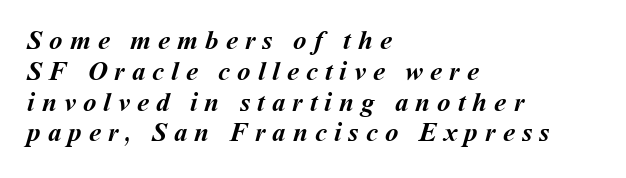
The sample has been set heavy, in full bold. Type without underlining. Whoever set this chose condensed vertical rhythm over breathing room. Does extra space separate the letters? Yes, quite a lot of it. These lines stack with their left ends in a neat column.
